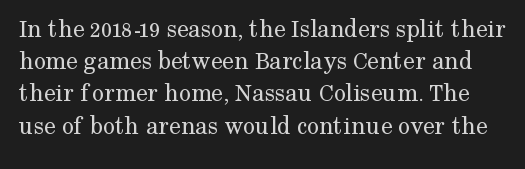
Q: Is the text bold? A: No.
Q: Is the text italic (slanted)? A: No, it is upright.
Q: Is the text underlined? A: No.
Q: Is the spacing between letters normal or unusually wide? A: Normal.
